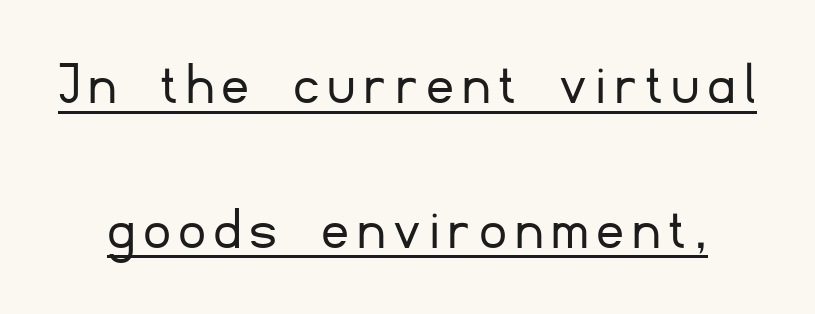
The image shows 64 px light sans-serif type, upright; set loose line spacing (2.26x), underlined; low stroke contrast and a small x-height.
